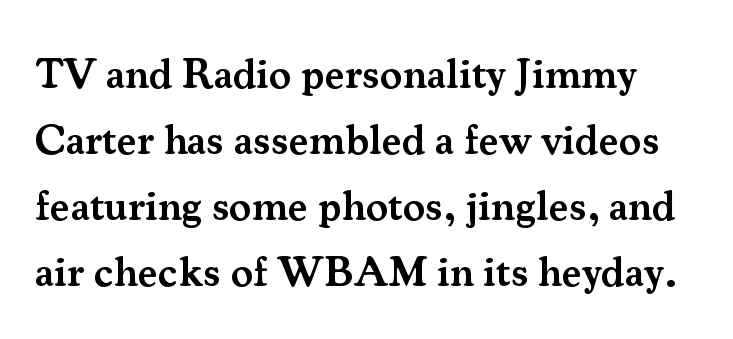
{"serif": "yes", "italic": "no", "bold": "semi", "weight": "semibold", "width": "normal", "stroke_contrast": "medium", "x_height": "small", "monospaced": "no", "underline": "no", "line_spacing": "normal", "line_spacing_ratio": 1.57, "letter_spacing": "normal", "letter_spacing_em": 0.0, "glyph_px": 42}
